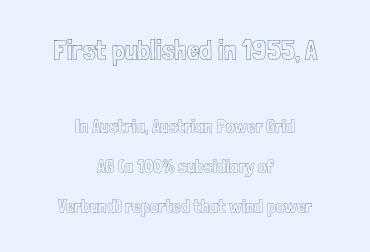
The rendering uses a large line-height, opening up the rows. Is the letter spacing exaggerated? No — it looks like the ordinary default. The face used here appears at its bigger size in the upper chunk. These lines are centered, leaving both edges ragged. The words here are not underlined.
